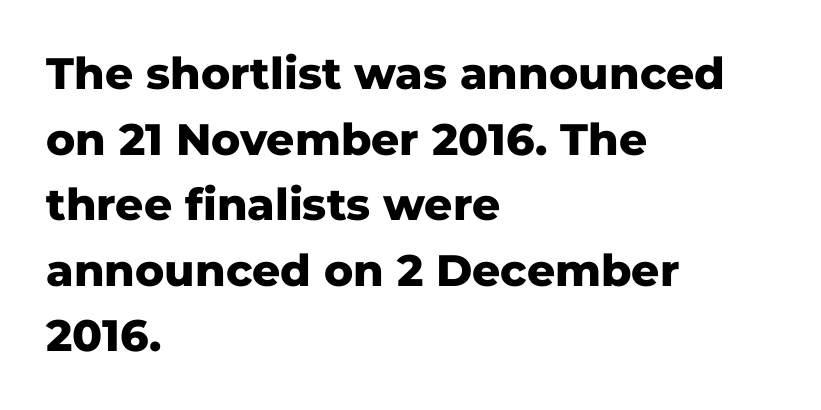
{"serif": "no", "italic": "no", "bold": "yes", "weight": "heavy", "width": "normal", "stroke_contrast": "low", "x_height": "medium", "monospaced": "no", "underline": "no", "align": "left", "line_spacing": "normal", "line_spacing_ratio": 1.49, "letter_spacing": "normal", "letter_spacing_em": 0.0, "glyph_px": 44}
